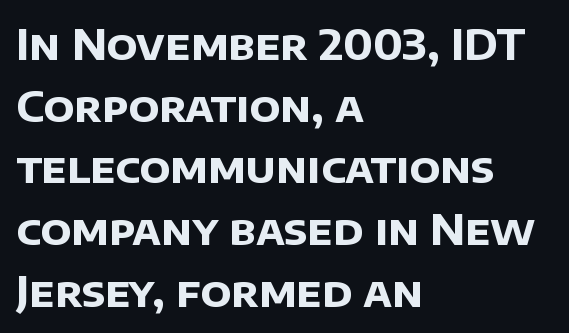
Q: Is the text bold? A: Yes.
Q: Is the typeface a serif or a sans-serif typeface? A: Sans-serif.
Q: Is the text underlined? A: No.
Q: How is the paragraph aligned? A: Left-aligned.
Q: Is the spacing between letters normal or unusually wide? A: Normal.
Q: Is the spacing between lines tight, normal or loose? A: Normal.
Q: Width (condensed, normal, or wide)? A: Normal.
Q: Stroke contrast? A: Low.
Q: x-height? A: Large.
Q: Monospaced? A: No.
